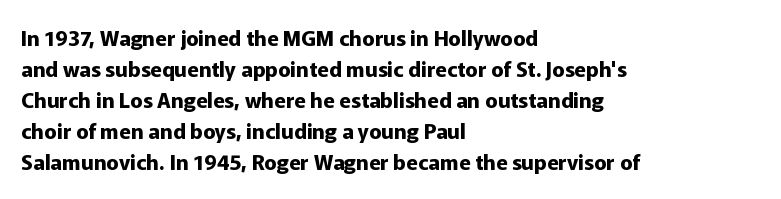
Q: Is the text bold? A: Yes.
Q: Is the text italic (slanted)? A: No, it is upright.
Q: Is the text underlined? A: No.
Q: How is the paragraph aligned? A: Left-aligned.
Q: Is the spacing between letters normal or unusually wide? A: Normal.
Q: Is the spacing between lines tight, normal or loose? A: Normal.
